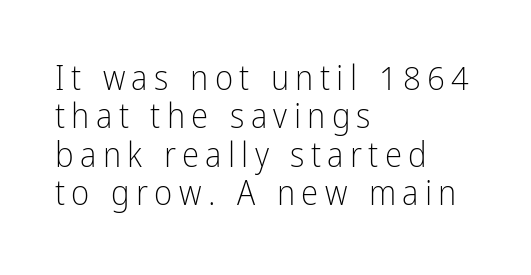
Q: Is the text bold? A: No.
Q: Is the text italic (slanted)? A: No, it is upright.
Q: Is the typeface a serif or a sans-serif typeface? A: Sans-serif.
Q: Is the text underlined? A: No.
Q: How is the paragraph aligned? A: Left-aligned.
Q: Is the spacing between lines tight, normal or loose? A: Tight.
Q: Width (condensed, normal, or wide)? A: Condensed.
Q: Stroke contrast? A: Low.
Q: x-height? A: Medium.
Q: Monospaced? A: No.
